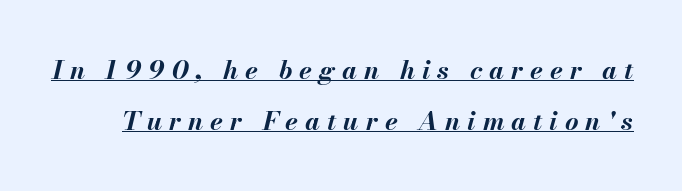
Typographic density is high because the face is bold. Compared with ordinary roman type, these characters are visibly tilted. The glyphs are accompanied by a horizontal stroke just below them. The horizontal fit of the characters is loose and conspicuously gappy. The vertical gap from one line to the next is large.
